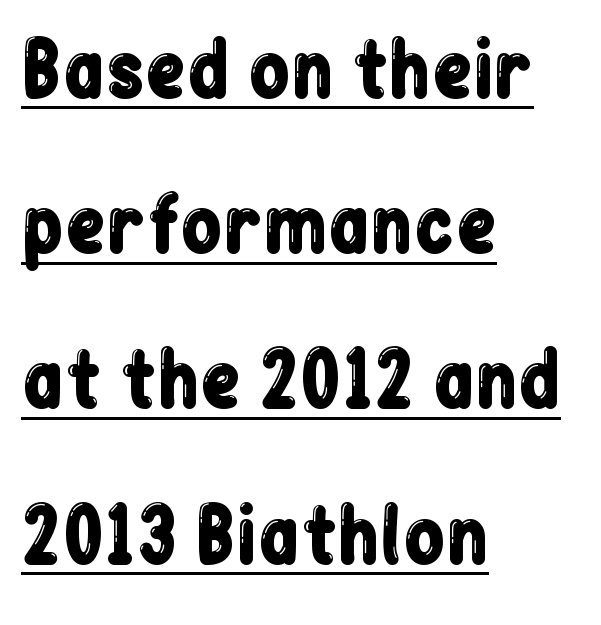
The passage shown has conventional tracking throughout. This is the regular roman posture of the typeface. Rows of type keep a wide berth in the vertical direction. The paragraph shown leans on its left margin. Proportional: the letters do not fall into vertical columns.
